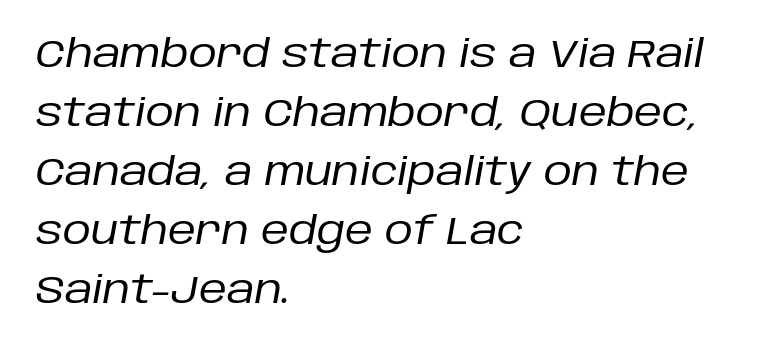
Stems and bowls with no extra thickness — not bold. This sample uses plain, unmodified letter spacing. The face used here is proportionally spaced, like ordinary book or web type. The rendering applies a slant to the glyphs.
